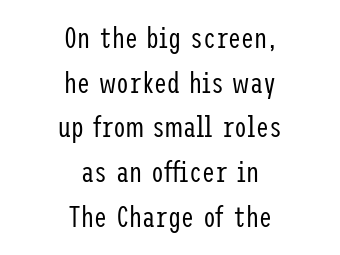
{"serif": "no", "italic": "no", "bold": "no", "weight": "regular", "width": "condensed", "stroke_contrast": "low", "x_height": "medium", "underline": "no", "align": "center", "line_spacing": "normal", "line_spacing_ratio": 1.54, "letter_spacing": "normal", "letter_spacing_em": 0.0, "glyph_px": 29}
